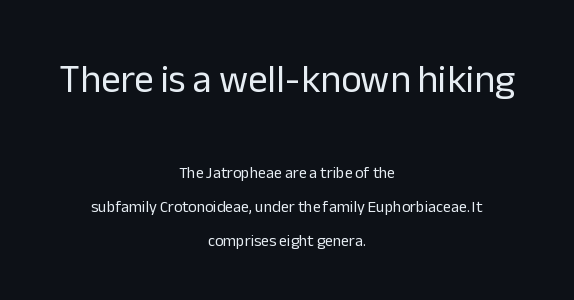
{"serif": "no", "italic": "no", "bold": "no", "weight": "regular", "width": "normal", "stroke_contrast": "low", "x_height": "medium", "monospaced": "no", "underline": "no", "align": "center", "line_spacing": "loose", "line_spacing_ratio": 2.14, "letter_spacing": "normal", "letter_spacing_em": 0.0, "larger_block": "first", "size_ratio": 2.44, "glyph_px": 39}
